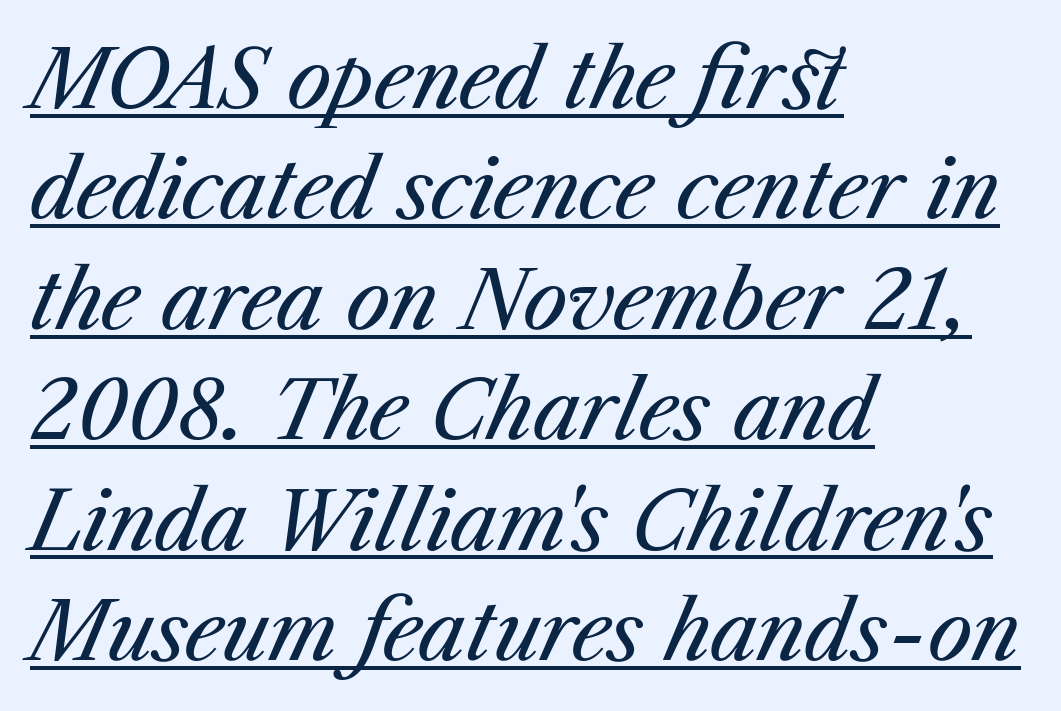
Q: Is the text bold? A: No.
Q: Is the text italic (slanted)? A: Yes, it leans right by about 23 degrees.
Q: Is the text underlined? A: Yes.
Q: How is the paragraph aligned? A: Left-aligned.
Q: Is the spacing between letters normal or unusually wide? A: Normal.
Q: Is the spacing between lines tight, normal or loose? A: Normal.
Q: Width (condensed, normal, or wide)? A: Normal.
Q: Stroke contrast? A: Medium.
Q: x-height? A: Medium.
Q: Monospaced? A: No.
